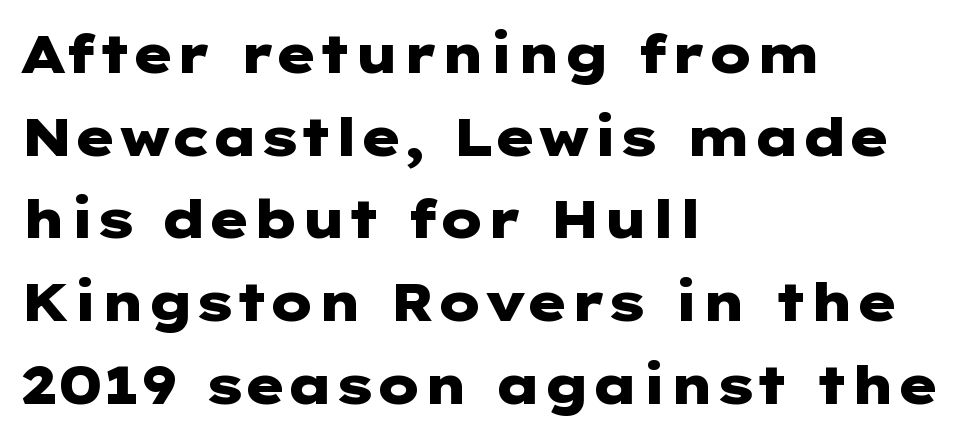
Q: Is the text bold? A: Yes.
Q: Is the text italic (slanted)? A: No, it is upright.
Q: Is the typeface a serif or a sans-serif typeface? A: Sans-serif.
Q: Is the text underlined? A: No.
Q: How is the paragraph aligned? A: Left-aligned.
Q: Is the spacing between letters normal or unusually wide? A: Normal.
Q: Is the spacing between lines tight, normal or loose? A: Normal.
Q: Width (condensed, normal, or wide)? A: Wide.
Q: Stroke contrast? A: Low.
Q: x-height? A: Medium.
